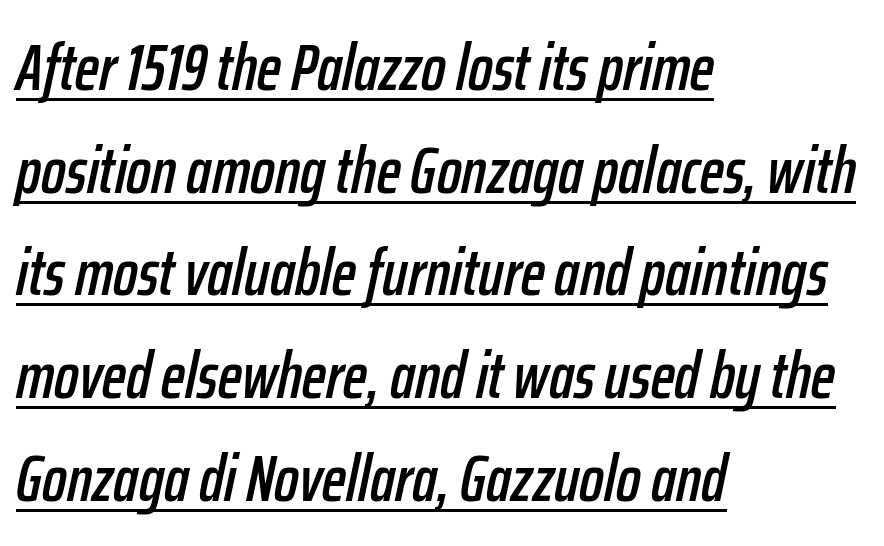
Q: Is the text italic (slanted)? A: Yes, it leans right by about 12 degrees.
Q: Is the text underlined? A: Yes.
Q: How is the paragraph aligned? A: Left-aligned.
Q: Is the spacing between letters normal or unusually wide? A: Normal.
Q: Is the spacing between lines tight, normal or loose? A: Normal.
Q: Width (condensed, normal, or wide)? A: Condensed.
Q: Stroke contrast? A: Low.
Q: x-height? A: Medium.
Q: Monospaced? A: No.
